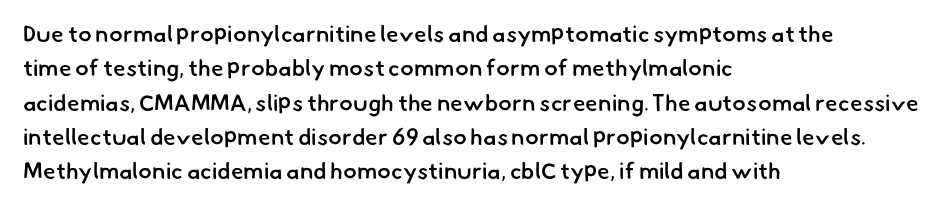
Q: Is the text bold? A: Semi-bold.
Q: Is the text underlined? A: No.
Q: How is the paragraph aligned? A: Left-aligned.
Q: Is the spacing between letters normal or unusually wide? A: Normal.
Q: Is the spacing between lines tight, normal or loose? A: Normal.
